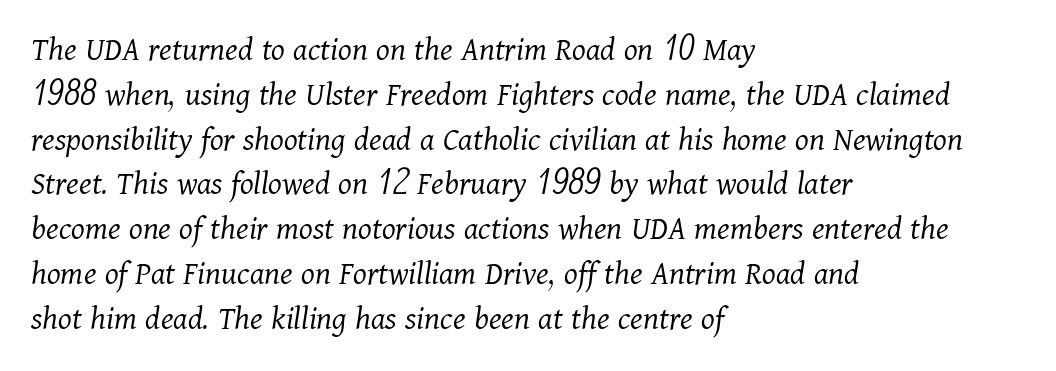
The letterforms sit at book weight or below. Visually the block forms a straight wall on the left and a jagged coastline on the right. In terms of letterform style, serifs are clearly present. Each letter keeps its own natural width here, so spacing adapts to shape.
